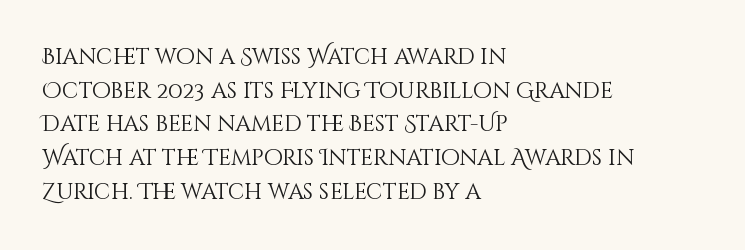
{"italic": "no", "bold": "no", "underline": "no", "align": "left", "line_spacing": "normal", "line_spacing_ratio": 1.53, "letter_spacing": "normal", "letter_spacing_em": 0.0, "glyph_px": 22}
